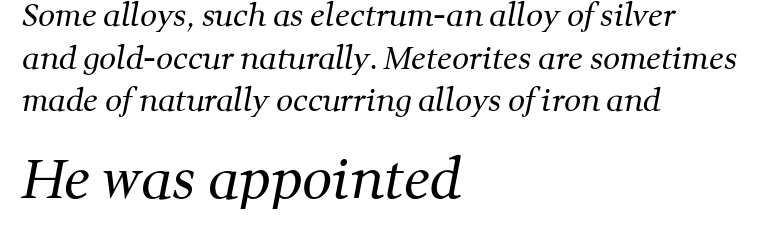
Q: Is the text bold? A: No.
Q: Is the typeface a serif or a sans-serif typeface? A: Serif.
Q: Is the text underlined? A: No.
Q: How is the paragraph aligned? A: Left-aligned.
Q: Is the spacing between letters normal or unusually wide? A: Normal.
Q: Is the spacing between lines tight, normal or loose? A: Normal.
Q: Which block of text is set in a larger size, the first (top) or the second (bottom)? A: The second (bottom) one.
Q: Width (condensed, normal, or wide)? A: Normal.
Q: Stroke contrast? A: Medium.
Q: x-height? A: Medium.
Q: Monospaced? A: No.
